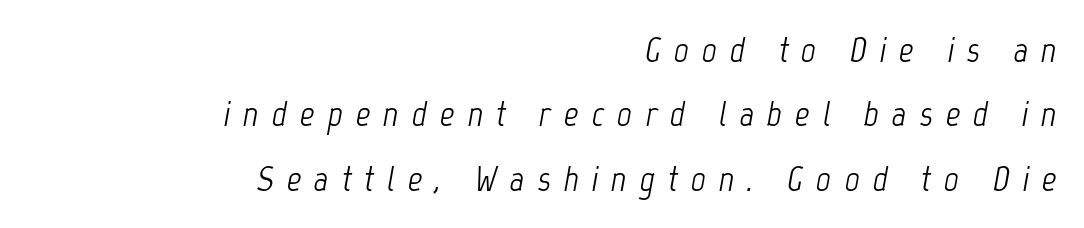
The image shows 36 px light, condensed type, italic (leaning right); set right-aligned, line spacing 1.79x, unusually wide letter spacing (+0.36 em), not underlined; low stroke contrast and a medium x-height.
